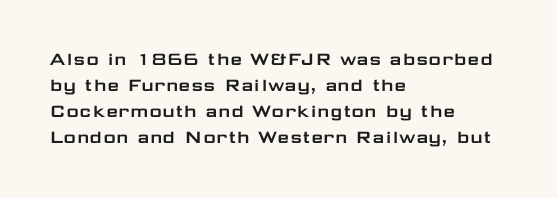
The image shows 21 px text type, upright; set left-aligned, line spacing 1.24x, normal letter spacing, not underlined.
